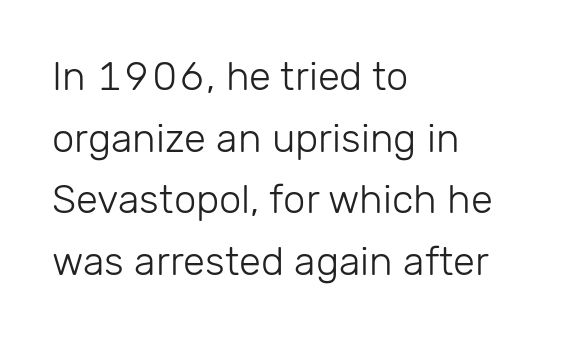
{"serif": "no", "italic": "no", "bold": "no", "weight": "light", "width": "normal", "stroke_contrast": "low", "x_height": "medium", "monospaced": "no", "underline": "no", "align": "left", "line_spacing": "normal", "line_spacing_ratio": 1.54, "letter_spacing": "normal", "letter_spacing_em": 0.0, "glyph_px": 40}
